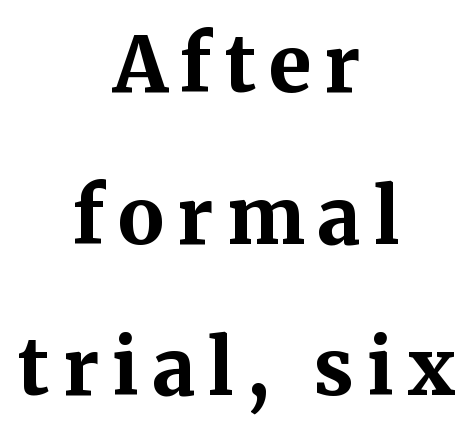
Weight check: bold — yes, fully. Character widths vary here, with narrow letters taking less room than wide ones. The type sits square on the baseline with zero lean. Line starts and ends both wander, symmetrically.
